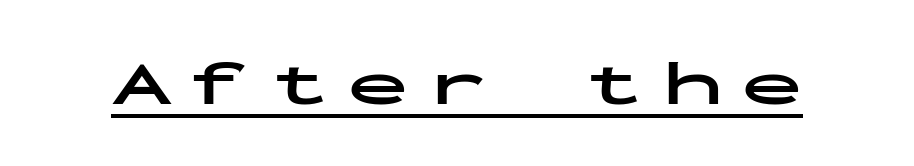
The image shows 62 px bold, wide sans-serif type, upright, monospaced; set unusually wide letter spacing (+0.27 em), underlined; low stroke contrast and a medium x-height.
